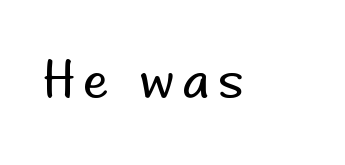
{"serif": "no", "italic": "no", "bold": "no", "weight": "regular", "width": "normal", "stroke_contrast": "low", "x_height": "small", "monospaced": "no", "underline": "no", "glyph_px": 51}
